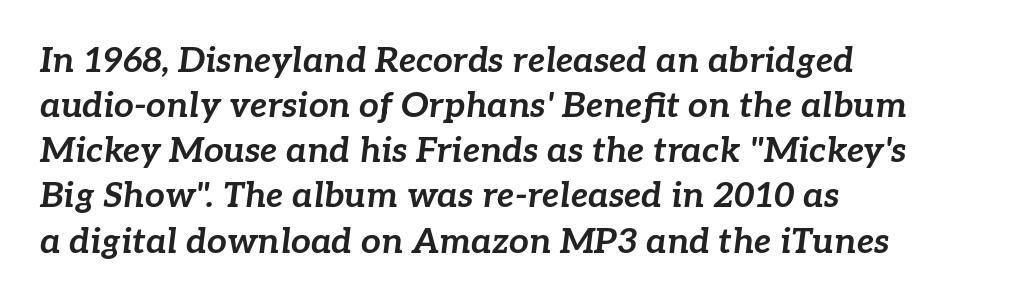
{"italic": "yes", "lean": "right", "slant_degrees": 7, "bold": "yes", "weight": "bold", "width": "normal", "stroke_contrast": "low", "x_height": "medium", "monospaced": "no", "underline": "no", "align": "left", "line_spacing": "normal", "line_spacing_ratio": 1.29, "letter_spacing": "normal", "letter_spacing_em": 0.0, "glyph_px": 35}
